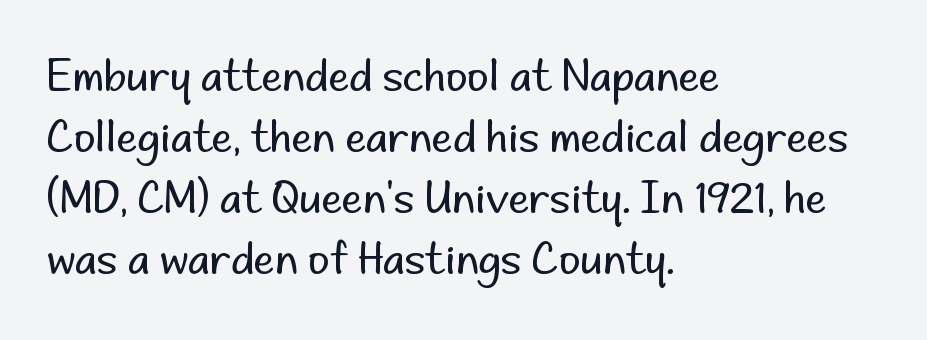
Type without underlining. What's the leading like? Ordinary, nothing unusual. Short and long lines alike share a common starting point at left. The passage shown is typed in a proportional face where columns would drift. The strokes carry an ordinary text weight at most.
